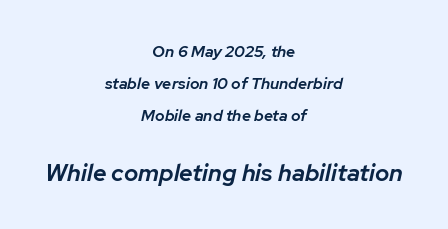
The image shows 24 px text type, italic (leaning right); set centered, loose line spacing (2.01x), normal letter spacing, not underlined; the second (bottom) block is 1.5x larger.
